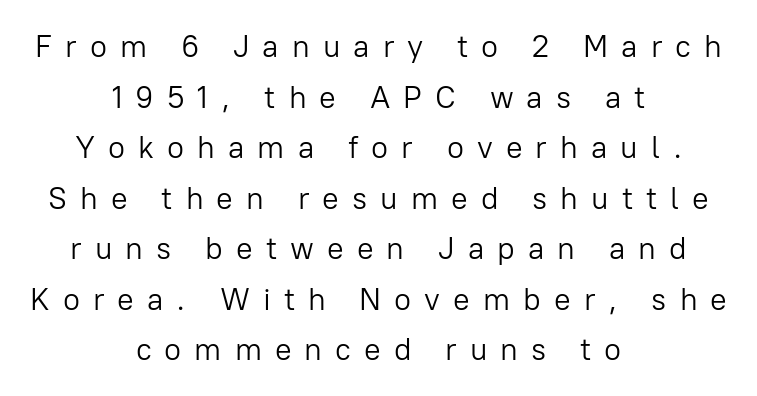
{"serif": "no", "italic": "no", "bold": "no", "weight": "light", "width": "normal", "stroke_contrast": "low", "x_height": "medium", "monospaced": "no", "underline": "no", "align": "center", "line_spacing": "normal", "line_spacing_ratio": 1.63, "letter_spacing": "wide", "letter_spacing_em": 0.42, "glyph_px": 31}
